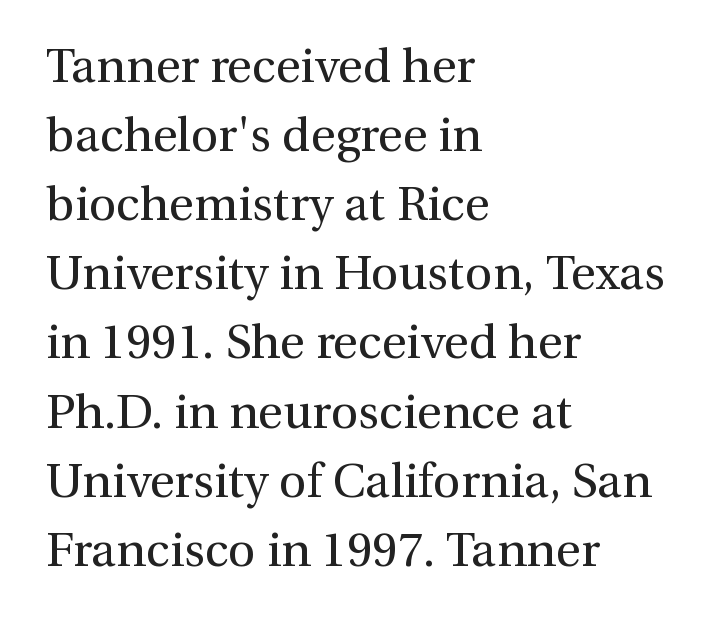
The image shows 48 px regular-weight serif type, upright; set left-aligned, normal line spacing (1.44x), normal letter spacing, not underlined; medium stroke contrast and a medium x-height.
